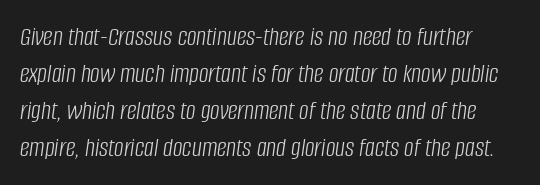
Q: Is the text bold? A: No.
Q: Is the text italic (slanted)? A: Yes, it leans right by about 8 degrees.
Q: Is the text underlined? A: No.
Q: Is the spacing between letters normal or unusually wide? A: Normal.
Q: Is the spacing between lines tight, normal or loose? A: Normal.
